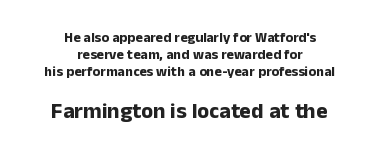
The image shows 22 px bold type, upright; set centered, line spacing 1.21x, normal letter spacing, not underlined; the second (bottom) block is 1.57x larger.
